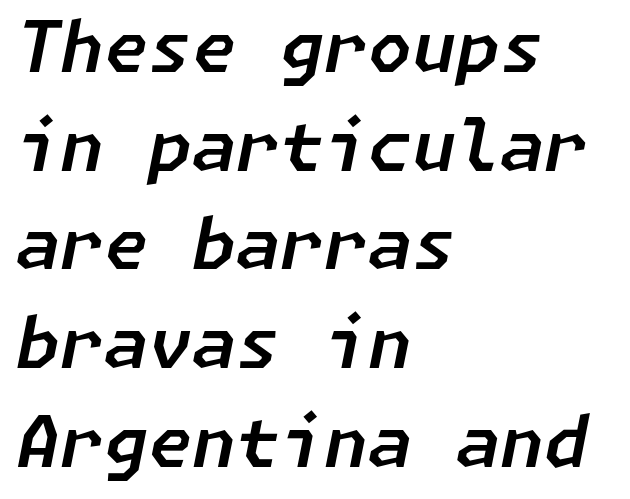
The image shows 71 px text type, italic (leaning right); set left-aligned, normal line spacing (1.39x), normal letter spacing, not underlined; low stroke contrast and a medium x-height.
